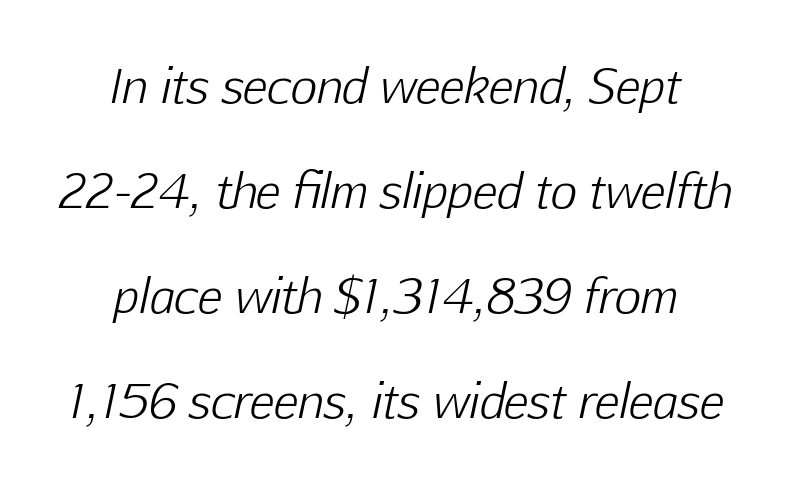
The image shows 46 px light type, italic (leaning right); set centered, loose line spacing (2.28x), normal letter spacing, not underlined; low stroke contrast and a medium x-height.
